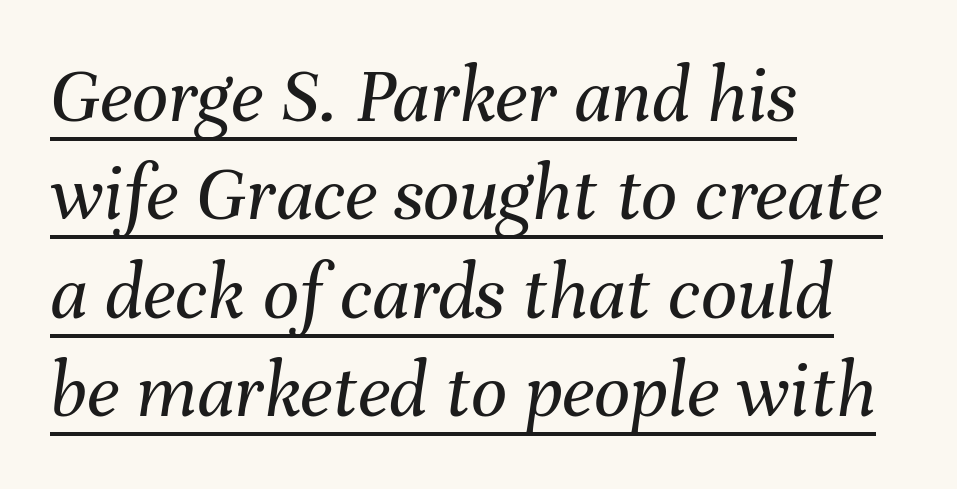
Q: Is the text bold? A: No.
Q: Is the text italic (slanted)? A: Yes, it leans right by about 8 degrees.
Q: Is the text underlined? A: Yes.
Q: How is the paragraph aligned? A: Left-aligned.
Q: Is the spacing between letters normal or unusually wide? A: Normal.
Q: Width (condensed, normal, or wide)? A: Normal.
Q: Stroke contrast? A: Medium.
Q: x-height? A: Medium.
Q: Monospaced? A: No.
